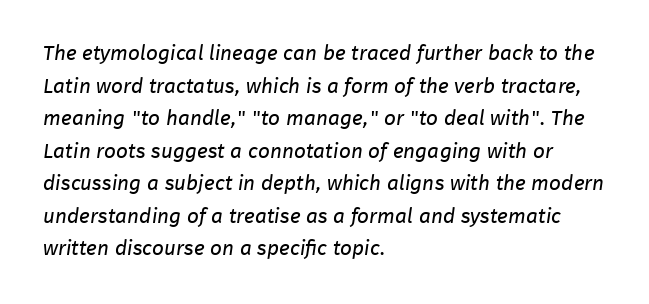
The image shows 21 px text type; set left-aligned, normal line spacing (1.55x), normal letter spacing, not underlined.
